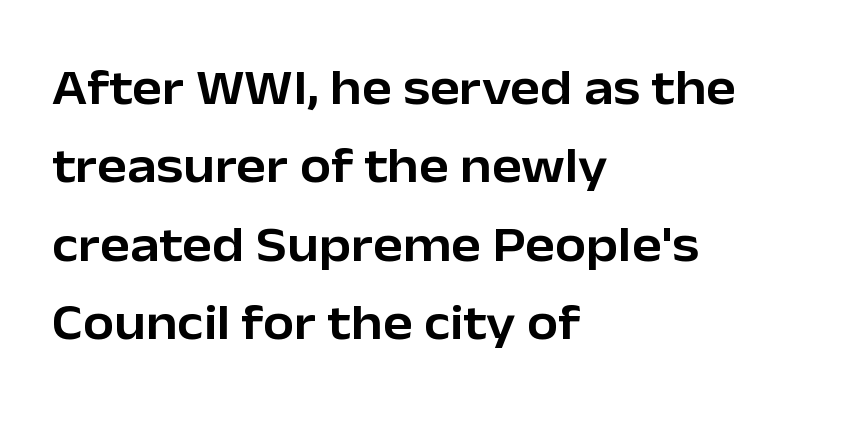
The image shows 50 px sans-serif type, upright; set left-aligned, normal line spacing (1.57x), normal letter spacing, not underlined; low stroke contrast and a medium x-height.
